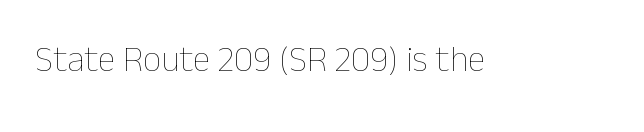
Q: Is the text bold? A: No.
Q: Is the text italic (slanted)? A: No, it is upright.
Q: Is the text underlined? A: No.
Q: Is the spacing between letters normal or unusually wide? A: Normal.
Q: Width (condensed, normal, or wide)? A: Normal.
Q: Stroke contrast? A: Low.
Q: x-height? A: Medium.
Q: Monospaced? A: No.
